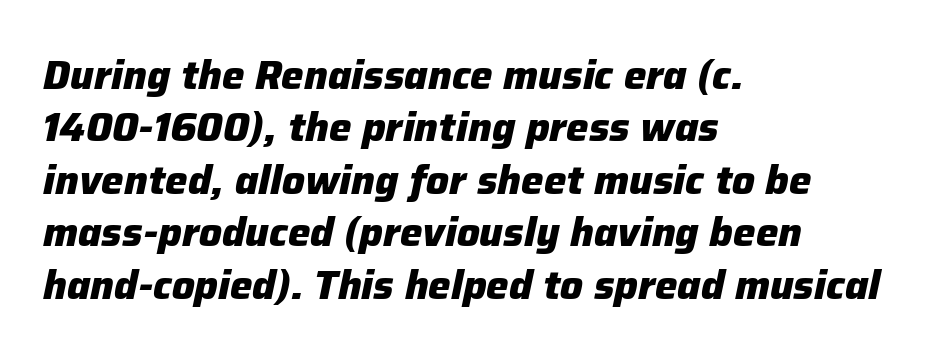
{"italic": "yes", "lean": "right", "slant_degrees": 12, "bold": "yes", "weight": "heavy", "width": "normal", "stroke_contrast": "low", "x_height": "medium", "monospaced": "no", "underline": "no", "align": "left", "line_spacing": "normal", "line_spacing_ratio": 1.31, "letter_spacing": "normal", "letter_spacing_em": 0.0, "glyph_px": 40}
